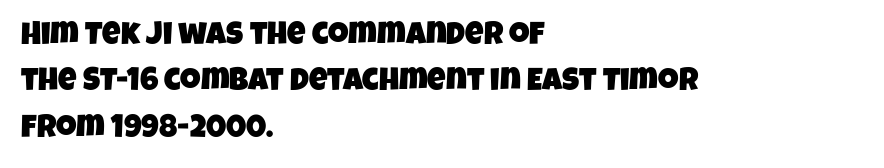
Letterform terminals end flat and unadorned throughout the passage. The line-height multiplier appears to be the usual default. Each word holds together tightly as a unit, with standard inter-letter gaps. Each row of text sits above clean, open space.
